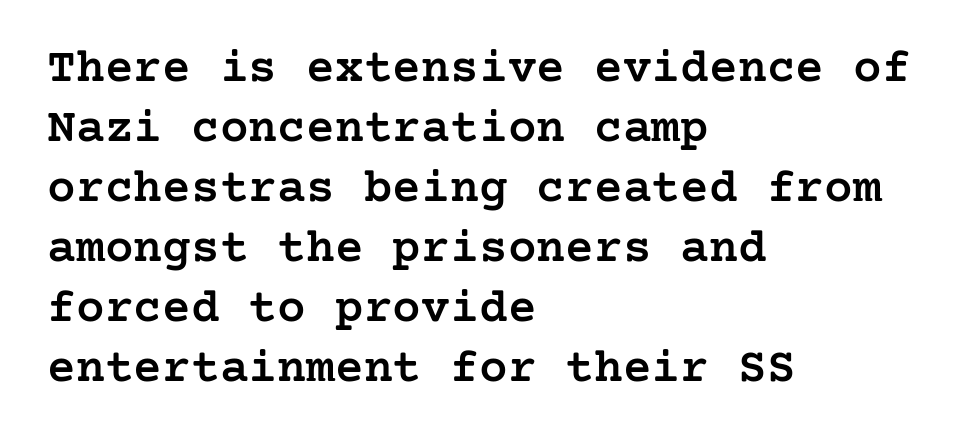
Q: Is the text bold? A: Semi-bold.
Q: Is the text italic (slanted)? A: No, it is upright.
Q: Is the typeface a serif or a sans-serif typeface? A: Serif.
Q: Is the text underlined? A: No.
Q: How is the paragraph aligned? A: Left-aligned.
Q: Is the spacing between letters normal or unusually wide? A: Normal.
Q: Is the spacing between lines tight, normal or loose? A: Normal.
Q: Width (condensed, normal, or wide)? A: Normal.
Q: Stroke contrast? A: Low.
Q: x-height? A: Medium.
